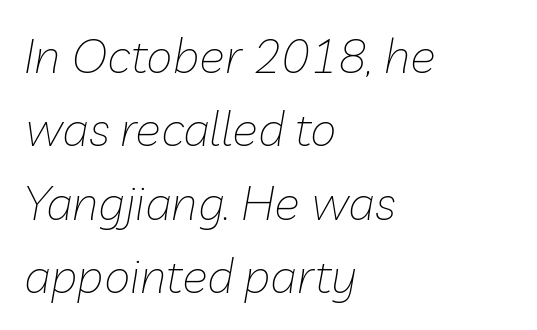
Q: Is the text bold? A: No.
Q: Is the text italic (slanted)? A: Yes, it leans right by about 10 degrees.
Q: Is the text underlined? A: No.
Q: How is the paragraph aligned? A: Left-aligned.
Q: Is the spacing between letters normal or unusually wide? A: Normal.
Q: Is the spacing between lines tight, normal or loose? A: Normal.
Q: Width (condensed, normal, or wide)? A: Normal.
Q: Stroke contrast? A: Low.
Q: x-height? A: Medium.
Q: Monospaced? A: No.
